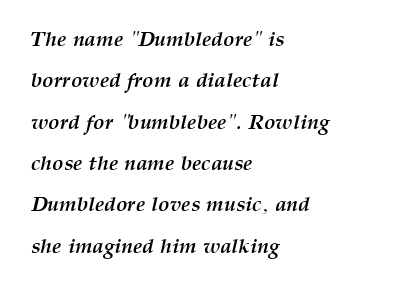
{"italic": "yes", "lean": "right", "slant_degrees": 12, "bold": "yes", "underline": "no", "align": "left", "line_spacing": "loose", "line_spacing_ratio": 1.97, "letter_spacing": "normal", "letter_spacing_em": 0.0, "glyph_px": 21}
